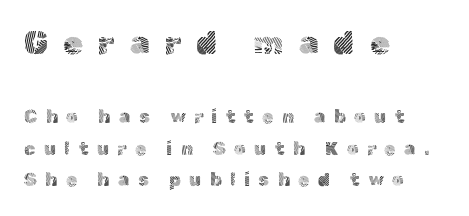
The image shows 32 px light sans-serif type, upright; set left-aligned, line spacing 1.76x, unusually wide letter spacing (+0.47 em), not underlined; the first (top) block is 1.78x larger; a medium x-height.
